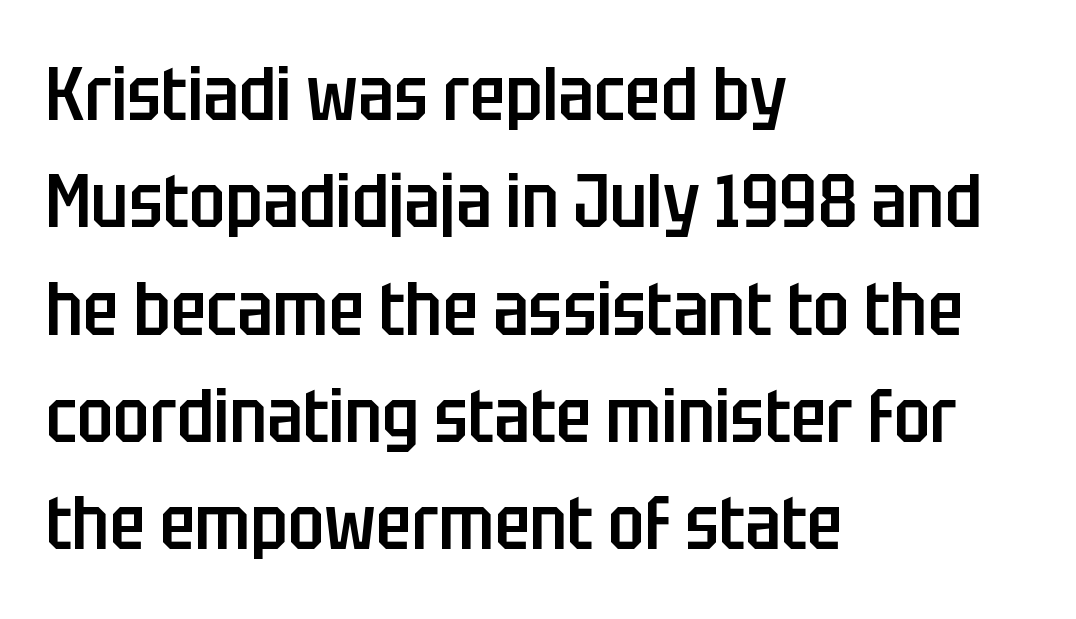
Nobody drew a line under any word here. Classification — sans serif. Words appear dense and cohesive because spacing is normal. Spacing verdict: proportional, widths tailored to each character. Posture: straight, roman, zero tilt.
